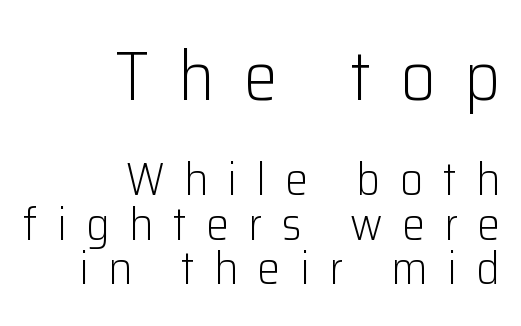
Is there much room between lines? No — they nearly touch. These lines are rendered in a variable-pitch font. Caption: face not bold, strokes unweighted. Character size in the leading block exceeds that of the trailing block. The letters stand straight up with perfectly vertical stems. Glyph-to-glyph distance is far greater than everyday printed text.
